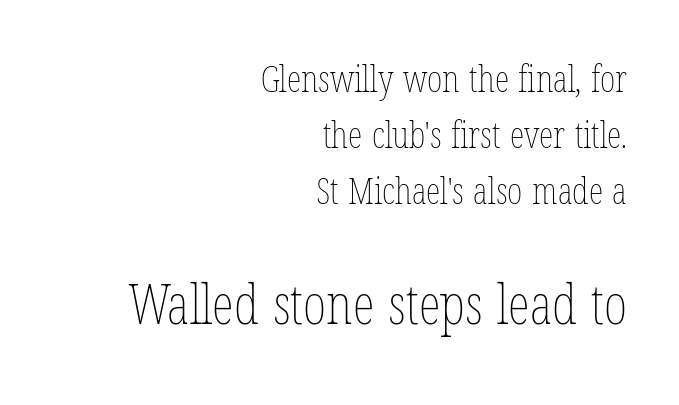
{"italic": "no", "bold": "no", "weight": "thin", "width": "condensed", "stroke_contrast": "low", "x_height": "medium", "monospaced": "no", "underline": "no", "align": "right", "line_spacing": "normal", "line_spacing_ratio": 1.51, "letter_spacing": "normal", "letter_spacing_em": 0.0, "larger_block": "second", "size_ratio": 1.51, "glyph_px": 56}
